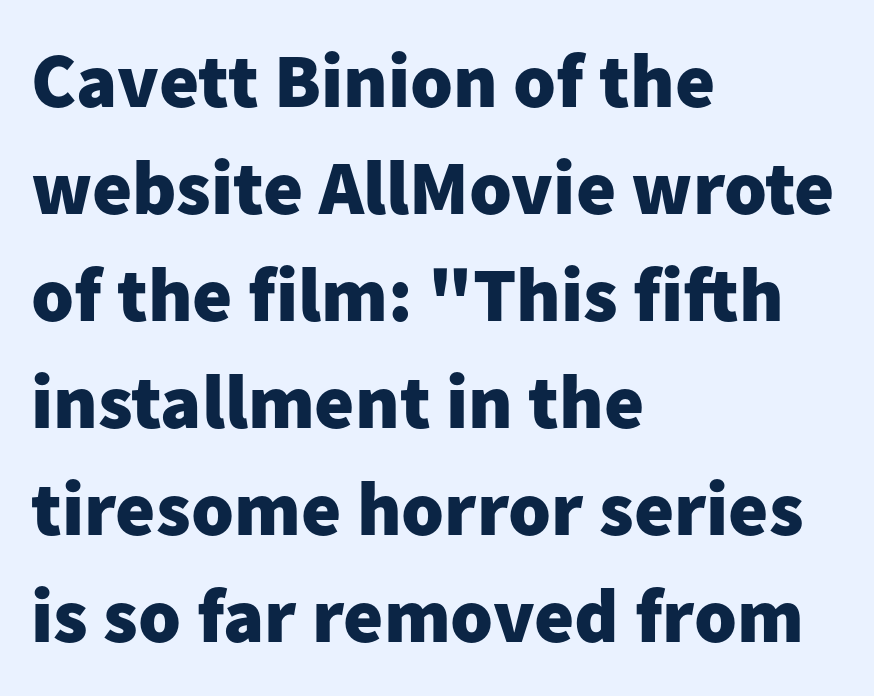
{"serif": "no", "italic": "no", "bold": "yes", "weight": "heavy", "width": "normal", "stroke_contrast": "low", "x_height": "medium", "monospaced": "no", "underline": "no", "align": "left", "line_spacing": "normal", "line_spacing_ratio": 1.39, "letter_spacing": "normal", "letter_spacing_em": 0.0, "glyph_px": 77}
